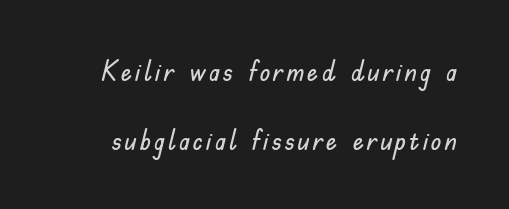
{"serif": "no", "width": "normal", "stroke_contrast": "low", "x_height": "small", "monospaced": "no", "underline": "no", "line_spacing": "loose", "line_spacing_ratio": 2.45, "glyph_px": 28}
